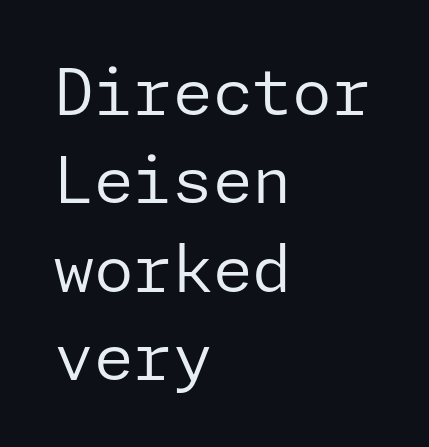
The image shows 64 px regular-weight sans-serif type, upright; set left-aligned, normal line spacing (1.38x), normal letter spacing, not underlined; low stroke contrast and a medium x-height.
